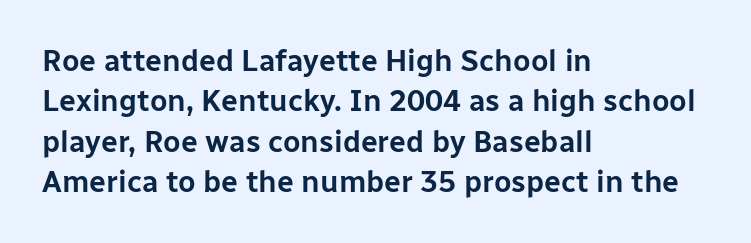
Q: Is the text italic (slanted)? A: No, it is upright.
Q: Is the typeface a serif or a sans-serif typeface? A: Sans-serif.
Q: Is the text underlined? A: No.
Q: How is the paragraph aligned? A: Left-aligned.
Q: Is the spacing between letters normal or unusually wide? A: Normal.
Q: Is the spacing between lines tight, normal or loose? A: Normal.
Q: Width (condensed, normal, or wide)? A: Normal.
Q: Stroke contrast? A: Low.
Q: x-height? A: Medium.
Q: Monospaced? A: No.
